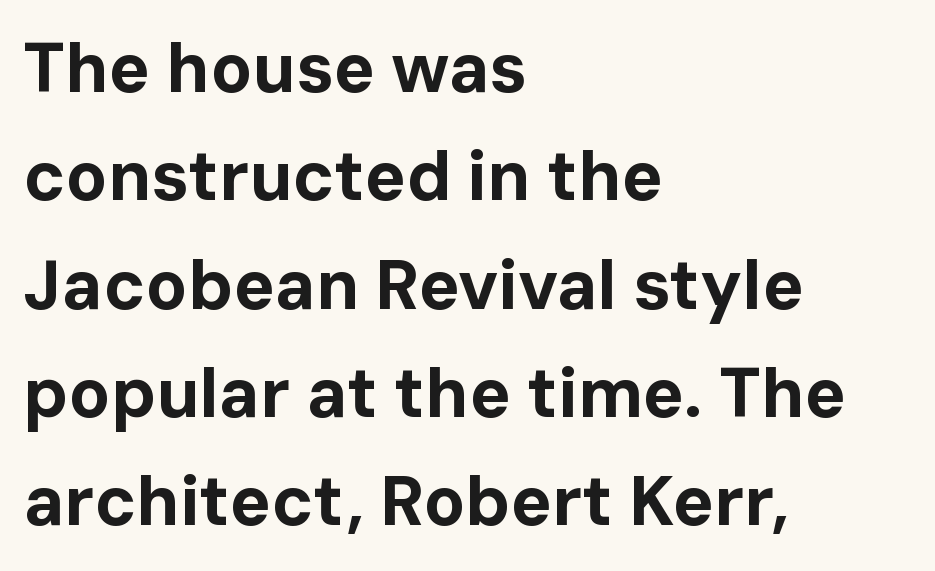
The image shows 69 px bold sans-serif type, upright; set left-aligned, normal line spacing (1.57x), normal letter spacing, not underlined; low stroke contrast and a medium x-height.
